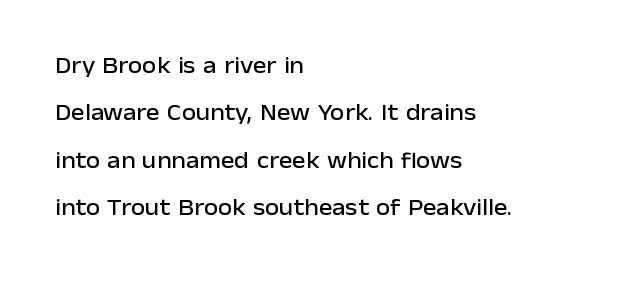
The image shows 23 px text type, upright; set left-aligned, loose line spacing (2.06x), normal letter spacing, not underlined.
